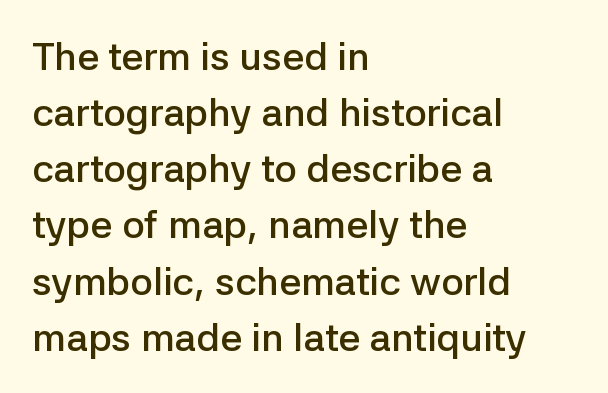
The type sits square on the baseline with zero lean. Notice the strokes are somewhat thickened but not fully heavy: this is a semibold. Teacher's note: observe the even left margin — that is flush-left alignment. The designer went with a sans here, leaving each stem footless. In terms of leading, this rendering sits right in the middle.
